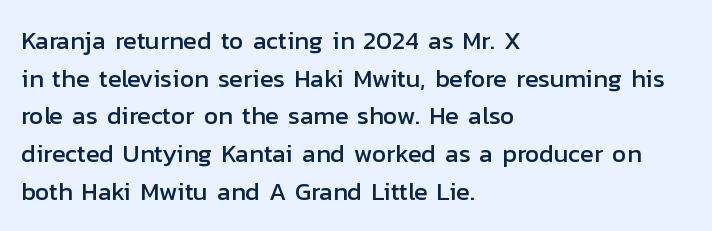
The image shows 25 px text type, upright; set left-aligned, normal line spacing (1.51x), normal letter spacing, not underlined.
